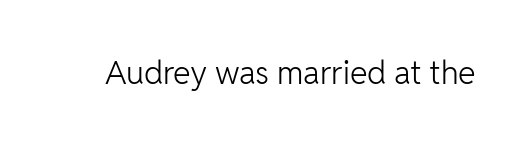
The image shows 32 px light sans-serif type, upright; set normal letter spacing, not underlined; low stroke contrast and a medium x-height.
